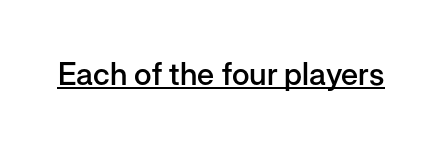
Q: Is the text bold? A: Semi-bold.
Q: Is the text italic (slanted)? A: No, it is upright.
Q: Is the typeface a serif or a sans-serif typeface? A: Sans-serif.
Q: Is the text underlined? A: Yes.
Q: Is the spacing between letters normal or unusually wide? A: Normal.
Q: Width (condensed, normal, or wide)? A: Normal.
Q: Stroke contrast? A: Low.
Q: x-height? A: Medium.
Q: Monospaced? A: No.
